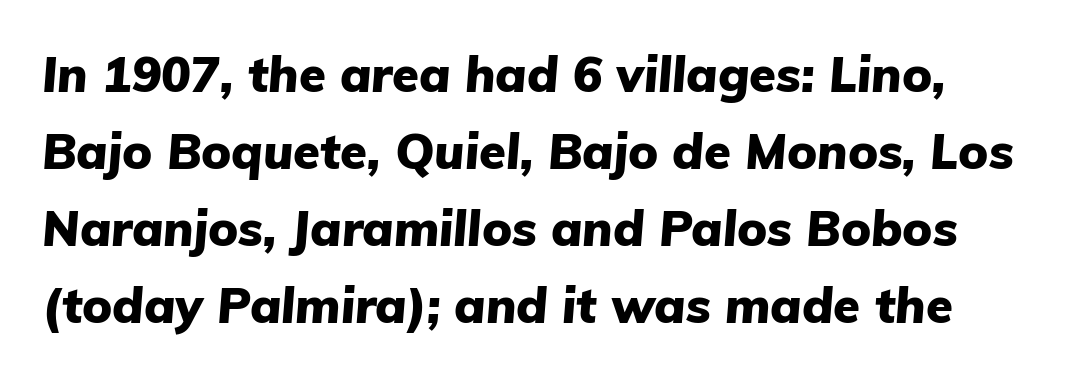
Q: Is the text bold? A: Yes.
Q: Is the text italic (slanted)? A: Yes, it leans right by about 5 degrees.
Q: Is the text underlined? A: No.
Q: Is the spacing between letters normal or unusually wide? A: Normal.
Q: Is the spacing between lines tight, normal or loose? A: Normal.
Q: Width (condensed, normal, or wide)? A: Normal.
Q: Stroke contrast? A: Low.
Q: x-height? A: Medium.
Q: Monospaced? A: No.
